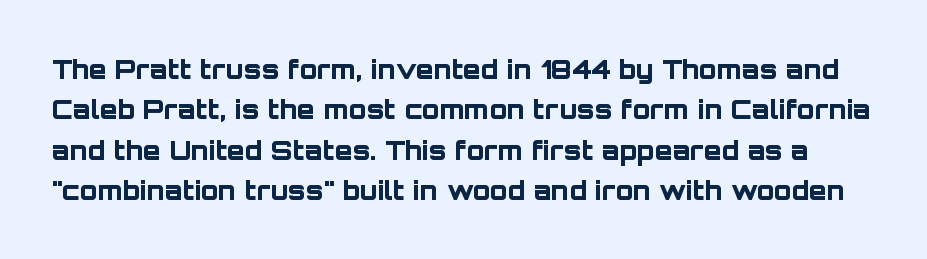
Glyph-to-glyph distance matches everyday printed text. Ordinary non-slanted type is in use. Pretty heavy lettering here — definitely bold. This block has exactly the height ordinary leading produces. Clear beneath every line of the passage.
